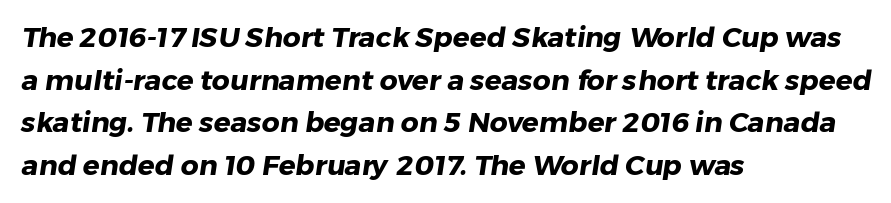
The image shows 28 px heavy sans-serif type; set left-aligned, normal line spacing (1.52x), normal letter spacing, not underlined; low stroke contrast and a medium x-height.
